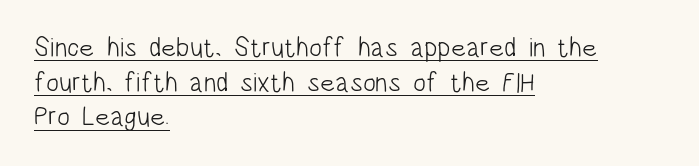
The letters look calm and open, with moderate or lighter stems. These lines were composed using upright roman letters. Glyph-to-glyph distance matches everyday printed text. The lines sit at an ordinary, default distance from one another.
